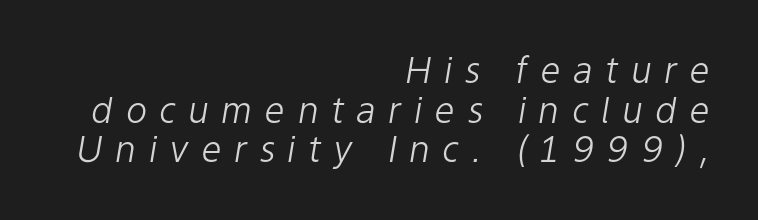
The image shows 36 px light type, italic (leaning right); set right-aligned, tight line spacing (1.1x), unusually wide letter spacing (+0.34 em), not underlined; low stroke contrast and a medium x-height.
